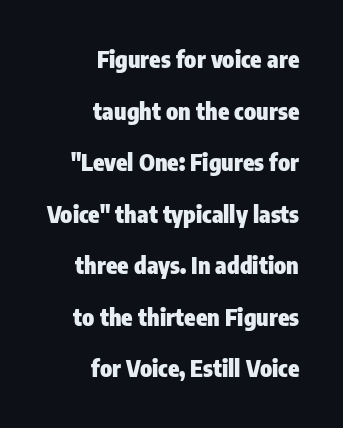
{"italic": "no", "bold": "yes", "underline": "no", "align": "right", "line_spacing": "loose", "line_spacing_ratio": 2.24, "letter_spacing": "normal", "letter_spacing_em": 0.0, "glyph_px": 23}
